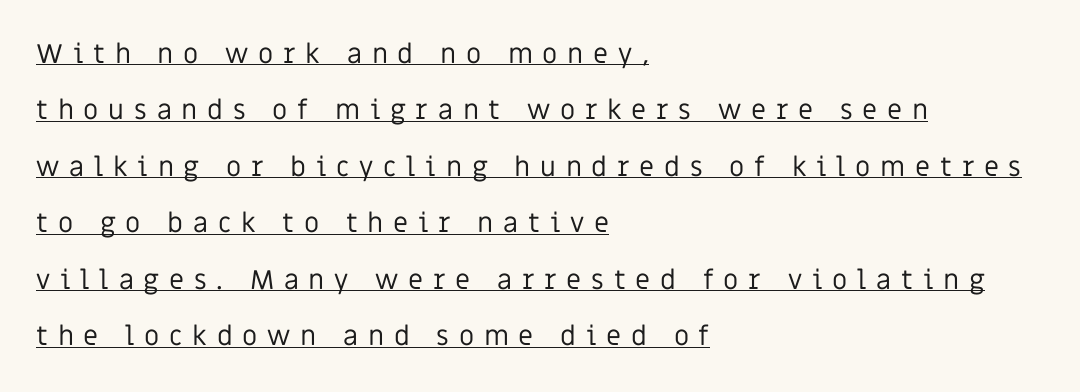
{"italic": "no", "bold": "no", "underline": "yes", "align": "left", "line_spacing": "loose", "line_spacing_ratio": 2.09, "letter_spacing": "wide", "letter_spacing_em": 0.36, "glyph_px": 27}
